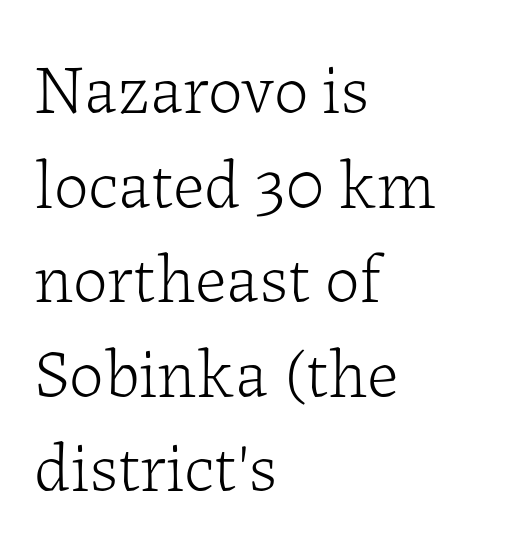
The words here are not underlined. Posture: straight, roman, zero tilt. The letters sit at their default tracking, neither squeezed nor spread. These lines are composed in type with serifs.
